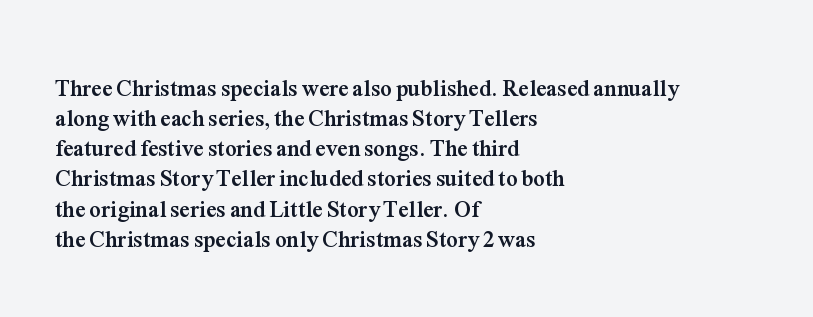
{"italic": "no", "bold": "yes", "underline": "no", "align": "left", "line_spacing": "normal", "line_spacing_ratio": 1.31, "letter_spacing": "normal", "letter_spacing_em": 0.0, "glyph_px": 23}
